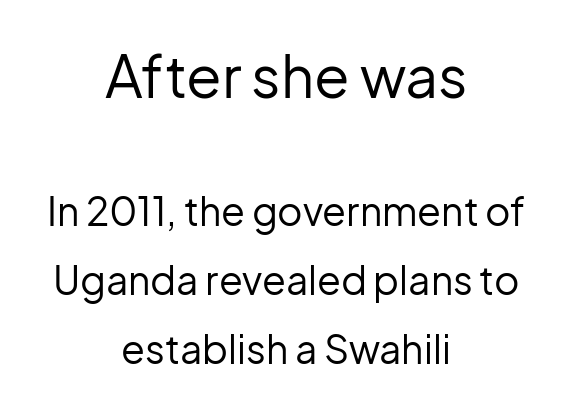
Q: Is the text bold? A: No.
Q: Is the text italic (slanted)? A: No, it is upright.
Q: Is the typeface a serif or a sans-serif typeface? A: Sans-serif.
Q: Is the text underlined? A: No.
Q: How is the paragraph aligned? A: Centered.
Q: Is the spacing between letters normal or unusually wide? A: Normal.
Q: Which block of text is set in a larger size, the first (top) or the second (bottom)? A: The first (top) one.
Q: Width (condensed, normal, or wide)? A: Normal.
Q: Stroke contrast? A: Low.
Q: x-height? A: Medium.
Q: Monospaced? A: No.
